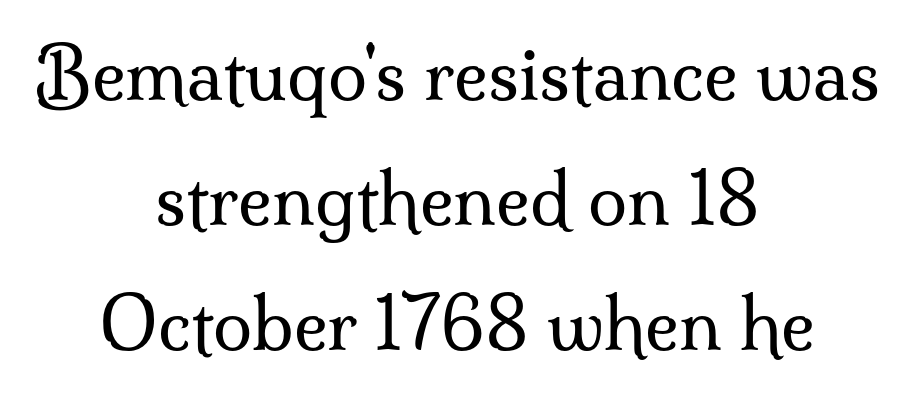
Tracking here is standard; glyphs follow each other at the usual distance. Teacher's note: observe the equal gaps on both sides — that is centered alignment. The characters display serif detailing at their extremities. A typesetter would call this proportional, since set widths differ per character. The lettering holds an erect, upright posture throughout. Stems and bowls with no extra thickness — not bold.
